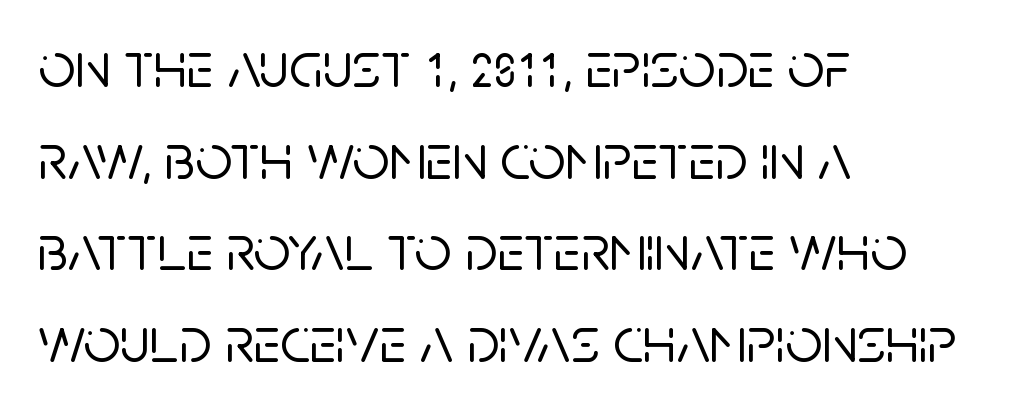
Q: Is the text italic (slanted)? A: No, it is upright.
Q: Is the typeface a serif or a sans-serif typeface? A: Sans-serif.
Q: Is the text underlined? A: No.
Q: How is the paragraph aligned? A: Left-aligned.
Q: Is the spacing between letters normal or unusually wide? A: Normal.
Q: Is the spacing between lines tight, normal or loose? A: Normal.
Q: Width (condensed, normal, or wide)? A: Normal.
Q: Stroke contrast? A: Low.
Q: x-height? A: Large.
Q: Monospaced? A: No.
